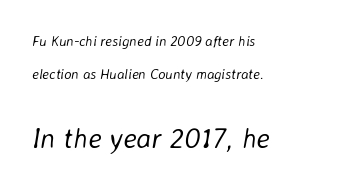
{"italic": "yes", "lean": "right", "slant_degrees": 8, "bold": "no", "weight": "light", "width": "normal", "stroke_contrast": "low", "x_height": "medium", "monospaced": "no", "underline": "no", "align": "left", "line_spacing": "loose", "line_spacing_ratio": 2.36, "letter_spacing": "normal", "letter_spacing_em": 0.0, "larger_block": "second", "size_ratio": 2.0, "glyph_px": 28}
